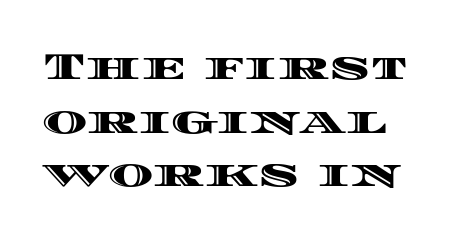
Q: Is the text italic (slanted)? A: No, it is upright.
Q: Is the text underlined? A: No.
Q: How is the paragraph aligned? A: Left-aligned.
Q: Is the spacing between letters normal or unusually wide? A: Normal.
Q: Is the spacing between lines tight, normal or loose? A: Normal.
Q: Width (condensed, normal, or wide)? A: Wide.
Q: x-height? A: Large.
Q: Monospaced? A: No.
